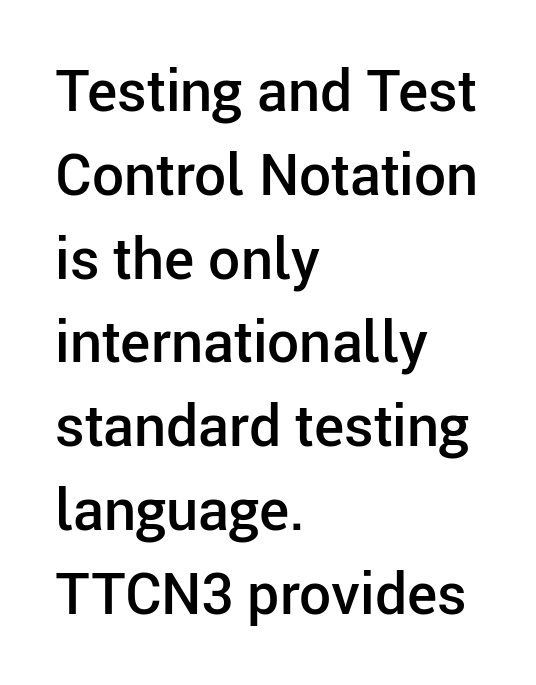
Q: Is the text bold? A: Semi-bold.
Q: Is the text italic (slanted)? A: No, it is upright.
Q: Is the typeface a serif or a sans-serif typeface? A: Sans-serif.
Q: Is the text underlined? A: No.
Q: How is the paragraph aligned? A: Left-aligned.
Q: Is the spacing between letters normal or unusually wide? A: Normal.
Q: Is the spacing between lines tight, normal or loose? A: Normal.
Q: Width (condensed, normal, or wide)? A: Normal.
Q: Stroke contrast? A: Low.
Q: x-height? A: Medium.
Q: Monospaced? A: No.
